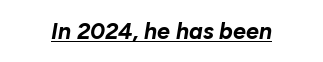
The image shows 23 px bold type, italic (leaning right); set normal letter spacing, underlined.
